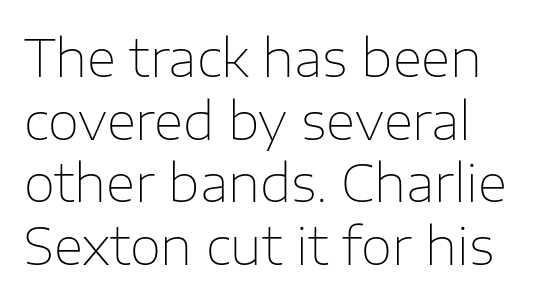
Q: Is the text bold? A: No.
Q: Is the text italic (slanted)? A: No, it is upright.
Q: Is the typeface a serif or a sans-serif typeface? A: Sans-serif.
Q: Is the text underlined? A: No.
Q: How is the paragraph aligned? A: Left-aligned.
Q: Is the spacing between letters normal or unusually wide? A: Normal.
Q: Width (condensed, normal, or wide)? A: Normal.
Q: Stroke contrast? A: Low.
Q: x-height? A: Medium.
Q: Monospaced? A: No.
